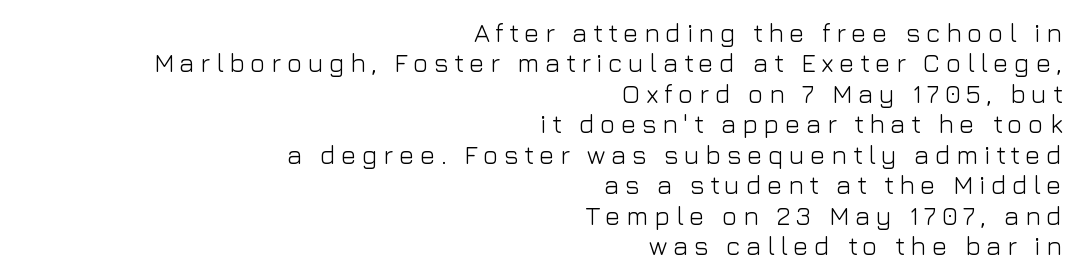
Q: Is the text bold? A: No.
Q: Is the text italic (slanted)? A: No, it is upright.
Q: Is the text underlined? A: No.
Q: How is the paragraph aligned? A: Right-aligned.
Q: Is the spacing between letters normal or unusually wide? A: Unusually wide.
